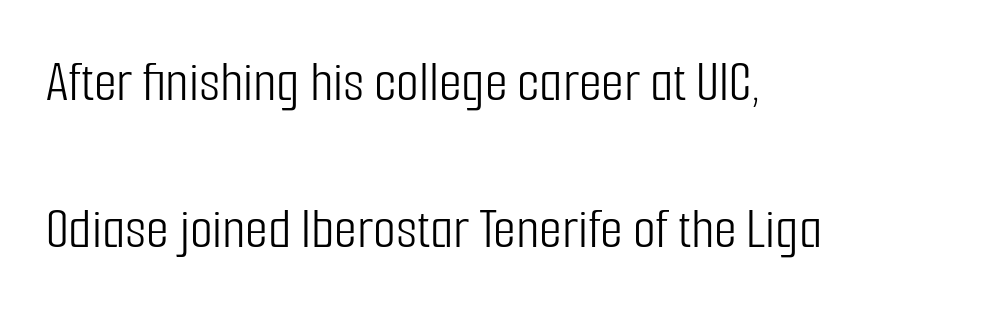
Q: Is the text bold? A: No.
Q: Is the text italic (slanted)? A: No, it is upright.
Q: Is the typeface a serif or a sans-serif typeface? A: Sans-serif.
Q: Is the text underlined? A: No.
Q: How is the paragraph aligned? A: Left-aligned.
Q: Is the spacing between letters normal or unusually wide? A: Normal.
Q: Is the spacing between lines tight, normal or loose? A: Loose.
Q: Width (condensed, normal, or wide)? A: Condensed.
Q: Stroke contrast? A: Low.
Q: x-height? A: Medium.
Q: Monospaced? A: No.
